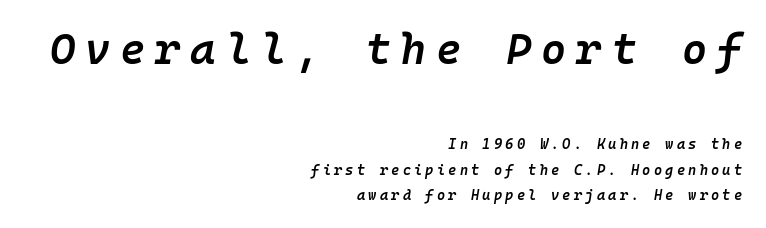
{"italic": "yes", "lean": "right", "slant_degrees": 10, "bold": "semi", "weight": "semibold", "width": "normal", "stroke_contrast": "low", "x_height": "medium", "monospaced": "yes", "underline": "no", "align": "right", "line_spacing_ratio": 1.81, "letter_spacing": "wide", "letter_spacing_em": 0.23, "larger_block": "first", "size_ratio": 3.07, "glyph_px": 43}
